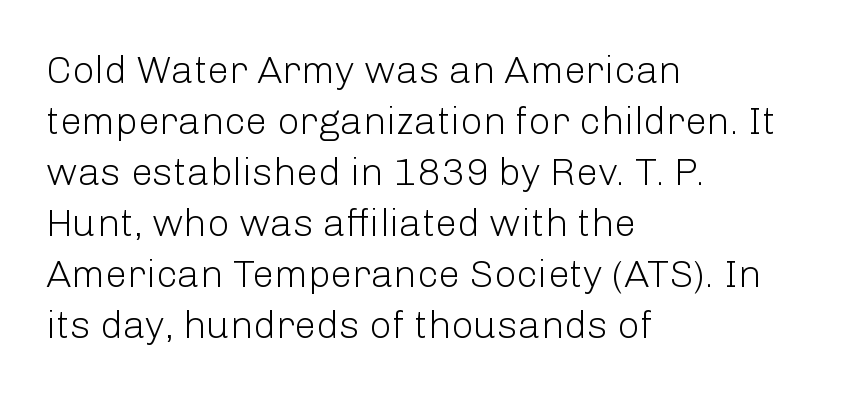
{"serif": "no", "italic": "no", "bold": "no", "weight": "light", "width": "normal", "stroke_contrast": "low", "x_height": "medium", "monospaced": "no", "underline": "no", "align": "left", "line_spacing": "normal", "line_spacing_ratio": 1.31, "letter_spacing": "normal", "letter_spacing_em": 0.0, "glyph_px": 39}
